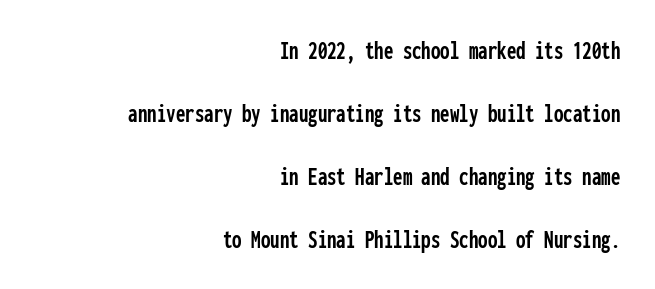
The image shows 27 px text type, upright; set right-aligned, loose line spacing (2.33x), normal letter spacing, not underlined.
